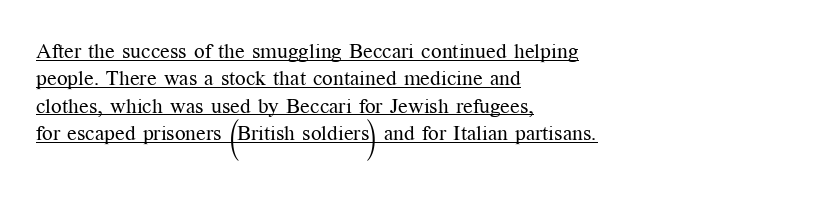
The passage shown is not bold in any degree. Typeset ragged right — the left edge is the straight one. Underlining? Definitely there. The face used here is rendered with its standard letterfit.
